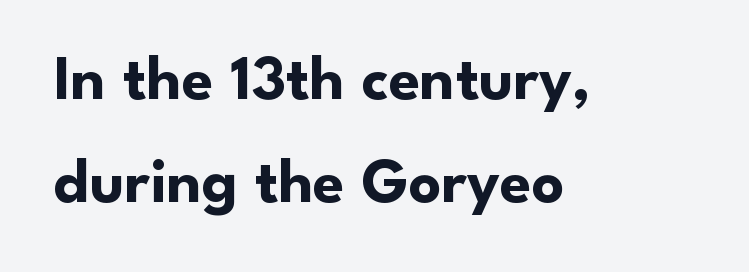
Q: Is the text bold? A: Yes.
Q: Is the text italic (slanted)? A: No, it is upright.
Q: Is the typeface a serif or a sans-serif typeface? A: Sans-serif.
Q: Is the text underlined? A: No.
Q: How is the paragraph aligned? A: Left-aligned.
Q: Is the spacing between letters normal or unusually wide? A: Normal.
Q: Is the spacing between lines tight, normal or loose? A: Normal.
Q: Width (condensed, normal, or wide)? A: Normal.
Q: Stroke contrast? A: Low.
Q: x-height? A: Small.
Q: Monospaced? A: No.
